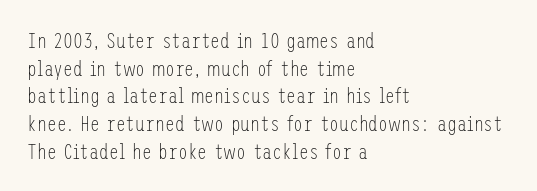
The image shows 22 px text type, upright; set left-aligned, normal line spacing (1.26x), normal letter spacing, not underlined.
